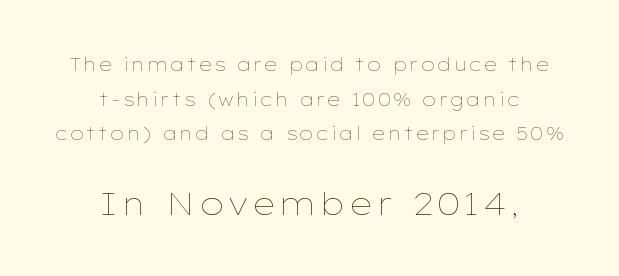
The image shows 32 px thin, wide type, upright; set centered, loose line spacing (1.93x), not underlined; the second (bottom) block is 1.78x larger; low stroke contrast and a medium x-height.
